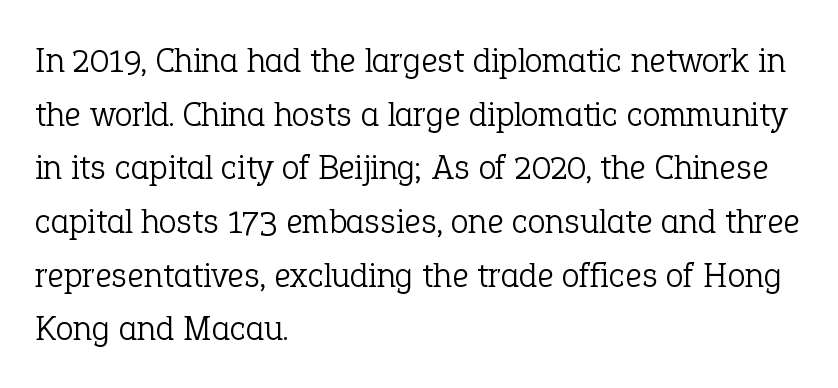
Q: Is the text bold? A: No.
Q: Is the text italic (slanted)? A: No, it is upright.
Q: Is the typeface a serif or a sans-serif typeface? A: Serif.
Q: Is the text underlined? A: No.
Q: How is the paragraph aligned? A: Left-aligned.
Q: Is the spacing between letters normal or unusually wide? A: Normal.
Q: Is the spacing between lines tight, normal or loose? A: Normal.
Q: Width (condensed, normal, or wide)? A: Normal.
Q: Stroke contrast? A: Low.
Q: x-height? A: Medium.
Q: Monospaced? A: No.
